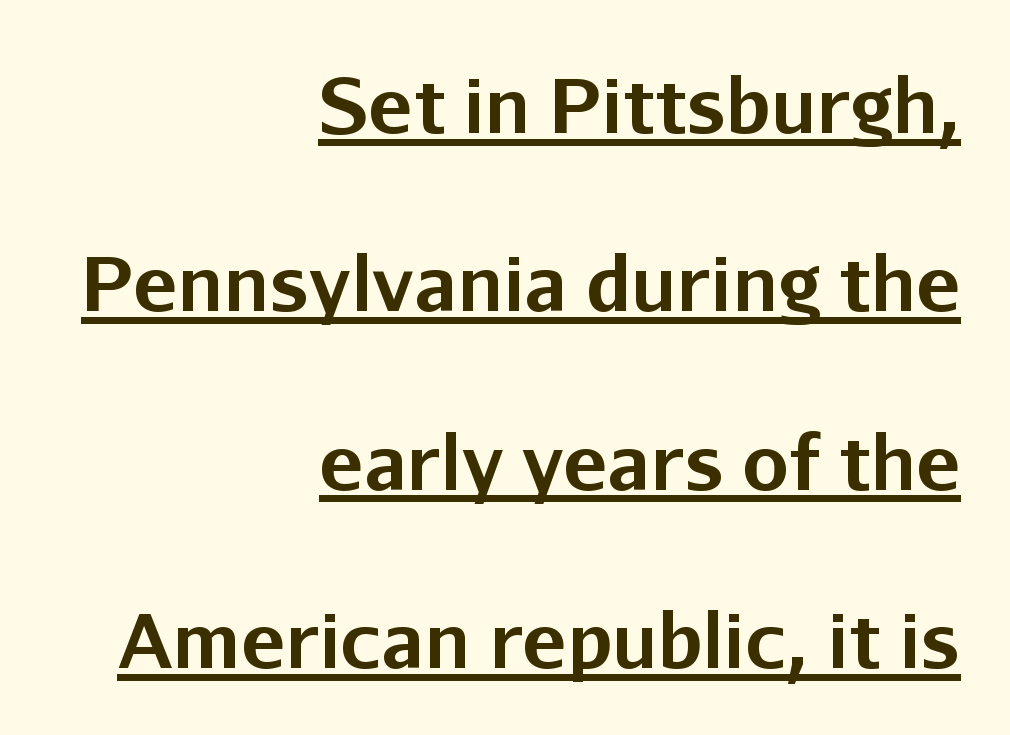
Letter spacing: default. Loosely led — the rows are spread out. This is sans-serif lettering, the kind often seen on screens and signage. Looks like regular typesetting: each glyph gets only the width it needs.
